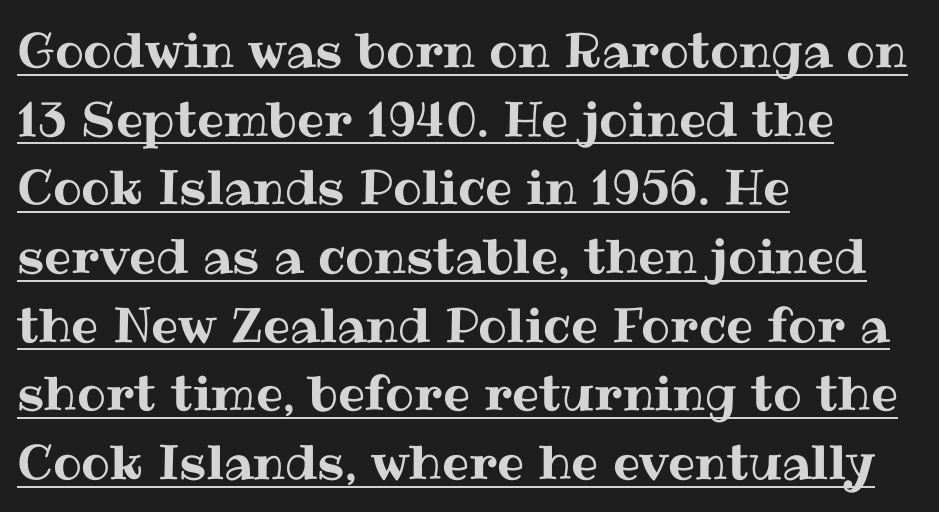
The image shows 48 px text type, upright; set left-aligned, normal line spacing (1.43x), normal letter spacing, underlined; medium stroke contrast and a medium x-height.
